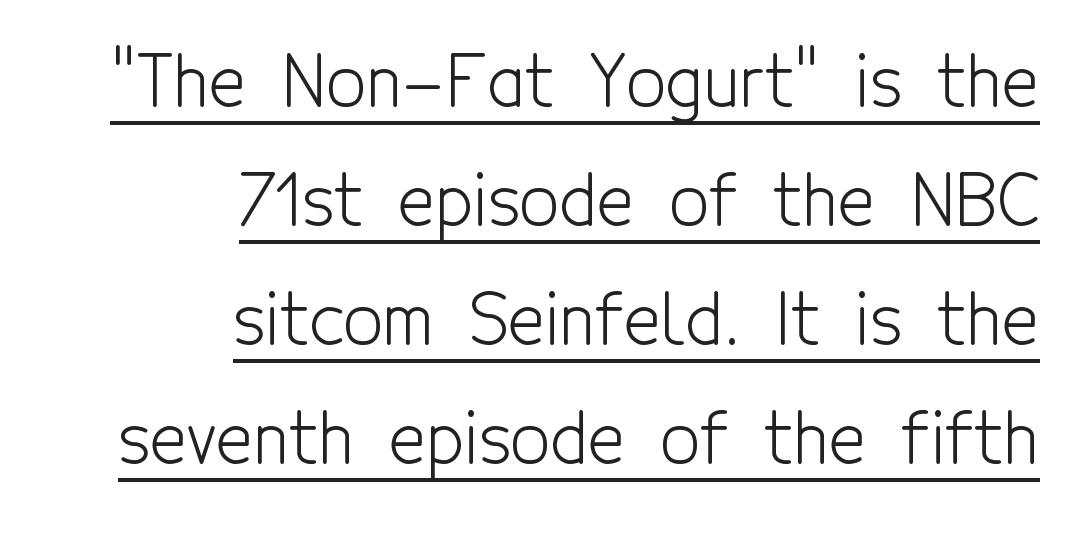
The image shows 70 px light, condensed sans-serif type, upright; set right-aligned, normal line spacing (1.7x), normal letter spacing, underlined; a medium x-height.
